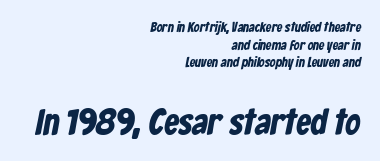
Q: Is the text bold? A: Yes.
Q: Is the typeface a serif or a sans-serif typeface? A: Sans-serif.
Q: Is the text underlined? A: No.
Q: How is the paragraph aligned? A: Right-aligned.
Q: Is the spacing between letters normal or unusually wide? A: Normal.
Q: Is the spacing between lines tight, normal or loose? A: Normal.
Q: Which block of text is set in a larger size, the first (top) or the second (bottom)? A: The second (bottom) one.
Q: Width (condensed, normal, or wide)? A: Condensed.
Q: Stroke contrast? A: Low.
Q: x-height? A: Medium.
Q: Monospaced? A: No.
